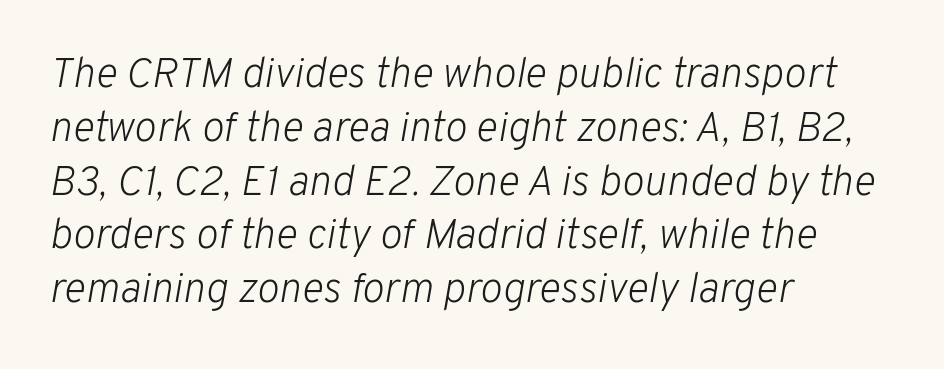
{"italic": "yes", "lean": "right", "slant_degrees": 10, "bold": "no", "weight": "light", "width": "normal", "stroke_contrast": "low", "x_height": "medium", "monospaced": "no", "underline": "no", "align": "left", "line_spacing": "normal", "line_spacing_ratio": 1.28, "letter_spacing": "normal", "letter_spacing_em": 0.0, "glyph_px": 42}
